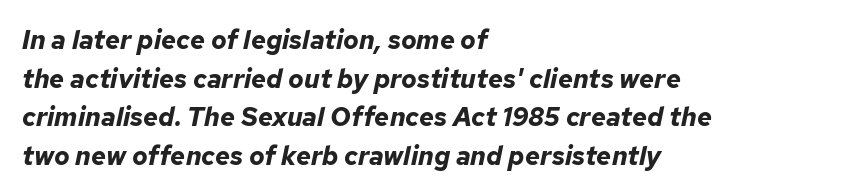
{"italic": "yes", "lean": "right", "slant_degrees": 12, "bold": "yes", "underline": "no", "align": "left", "line_spacing": "normal", "line_spacing_ratio": 1.49, "letter_spacing": "normal", "letter_spacing_em": 0.0, "glyph_px": 26}
